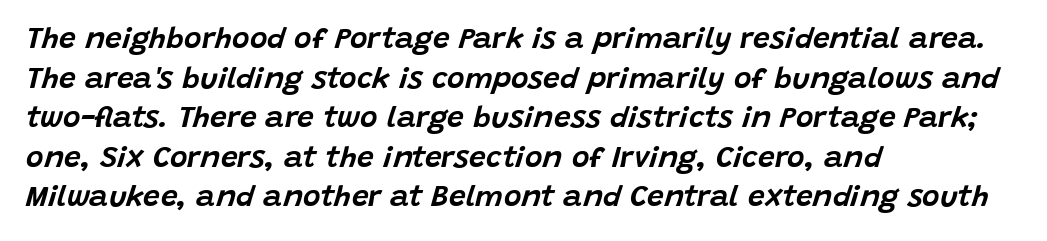
The passage shown stacks its lines at a standard gap. Nobody drew a line under any word here. The face used here has a pronounced slope to its letters. Leftover space on each line is placed entirely after the last word.
